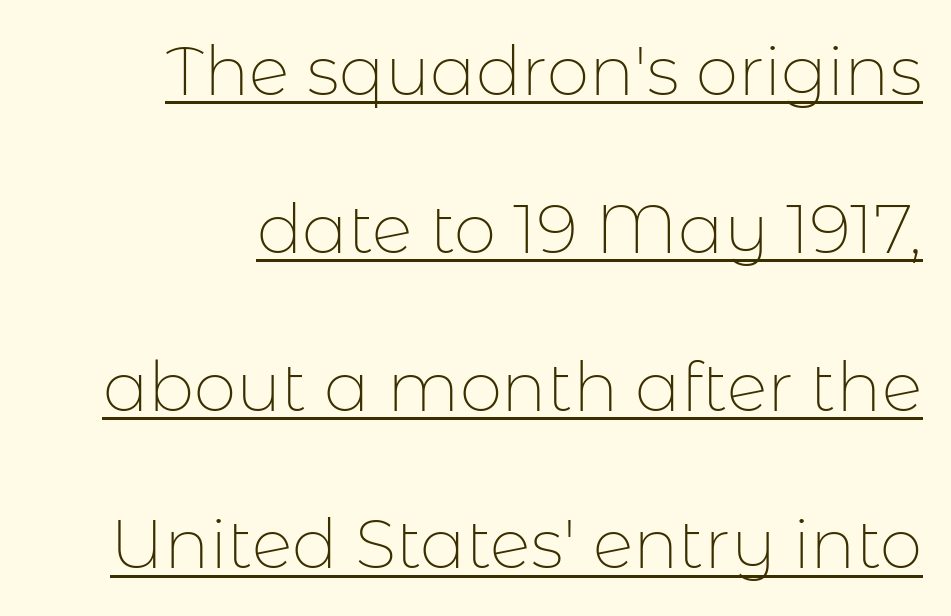
The image shows 68 px thin sans-serif type, upright; set right-aligned, loose line spacing (2.32x), normal letter spacing, underlined; low stroke contrast and a medium x-height.
